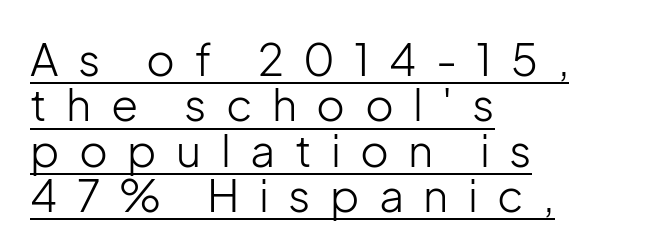
{"serif": "no", "italic": "no", "bold": "no", "weight": "light", "width": "normal", "stroke_contrast": "low", "x_height": "medium", "monospaced": "no", "underline": "yes", "align": "left", "line_spacing": "tight", "line_spacing_ratio": 1.03, "letter_spacing": "wide", "letter_spacing_em": 0.44, "glyph_px": 44}
